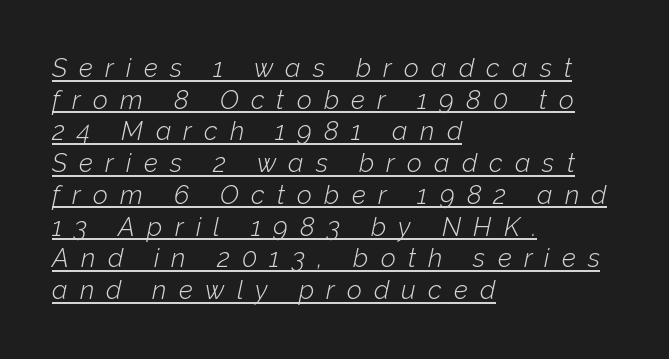
Left-aligned paragraph, ragged on the right. Every word sits above its own underline. Stroke mass is kept to a normal reading level or below. Observe the lean: these are italic letterforms. The passage shown has open, widely tracked lettering throughout.
